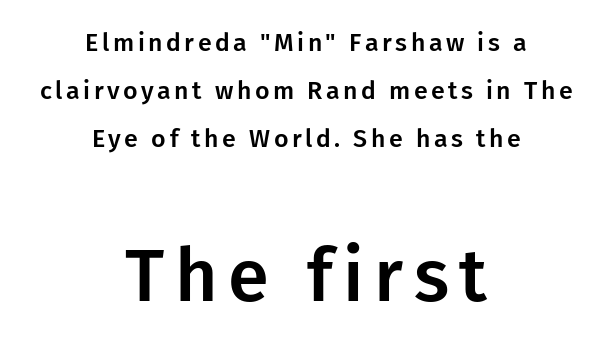
{"serif": "no", "italic": "no", "width": "normal", "stroke_contrast": "low", "x_height": "medium", "monospaced": "no", "underline": "no", "align": "center", "line_spacing": "loose", "line_spacing_ratio": 1.93, "larger_block": "second", "size_ratio": 2.96, "glyph_px": 74}
